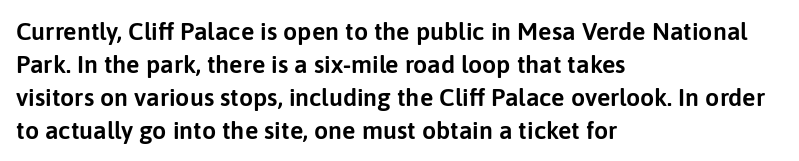
The image shows 25 px text type, upright; set left-aligned, normal line spacing (1.32x), normal letter spacing, not underlined.
